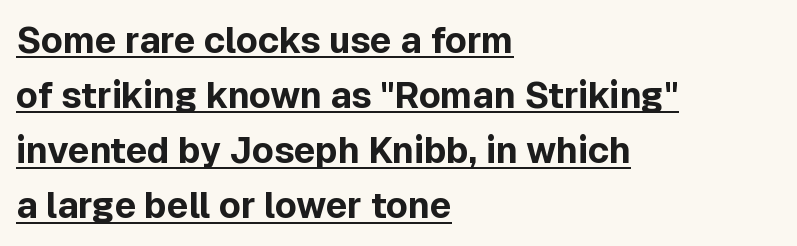
Q: Is the text bold? A: Yes.
Q: Is the text italic (slanted)? A: No, it is upright.
Q: Is the typeface a serif or a sans-serif typeface? A: Sans-serif.
Q: Is the text underlined? A: Yes.
Q: How is the paragraph aligned? A: Left-aligned.
Q: Is the spacing between letters normal or unusually wide? A: Normal.
Q: Is the spacing between lines tight, normal or loose? A: Normal.
Q: Width (condensed, normal, or wide)? A: Normal.
Q: x-height? A: Medium.
Q: Monospaced? A: No.
